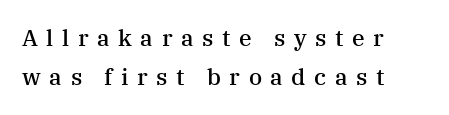
{"italic": "no", "bold": "semi", "underline": "no", "align": "left", "line_spacing": "normal", "line_spacing_ratio": 1.7, "letter_spacing": "wide", "letter_spacing_em": 0.37, "glyph_px": 23}
